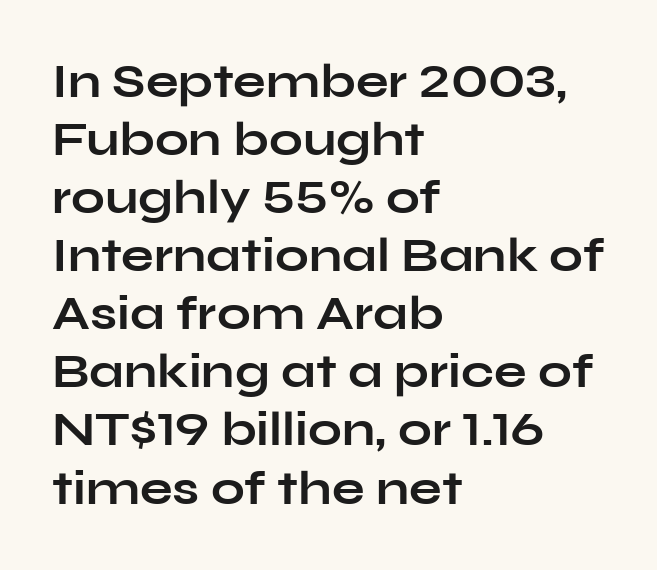
Tall strokes in this sample are plumb rather than angled. Typesetter's note: full bold, strokes at maximum text heaviness. The typesetter chose a ragged-right arrangement here. Each letter's strokes conclude bluntly, with no projecting serifs. Each word holds together tightly as a unit, with standard inter-letter gaps. Note the varied advance widths — an 'i' is clearly narrower than an 'm'.
